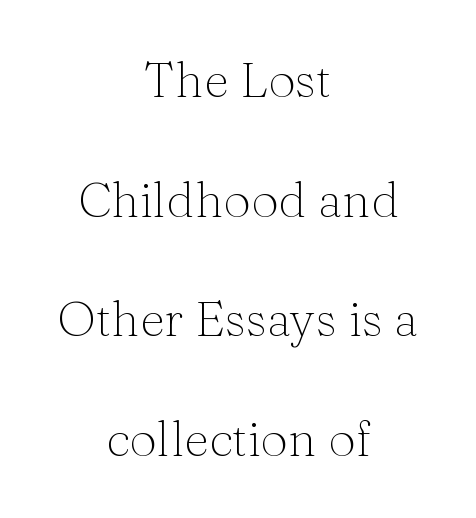
{"serif": "yes", "italic": "no", "bold": "no", "weight": "thin", "width": "normal", "stroke_contrast": "medium", "x_height": "medium", "monospaced": "no", "underline": "no", "align": "center", "line_spacing": "loose", "line_spacing_ratio": 2.44, "letter_spacing": "normal", "letter_spacing_em": 0.0, "glyph_px": 49}
